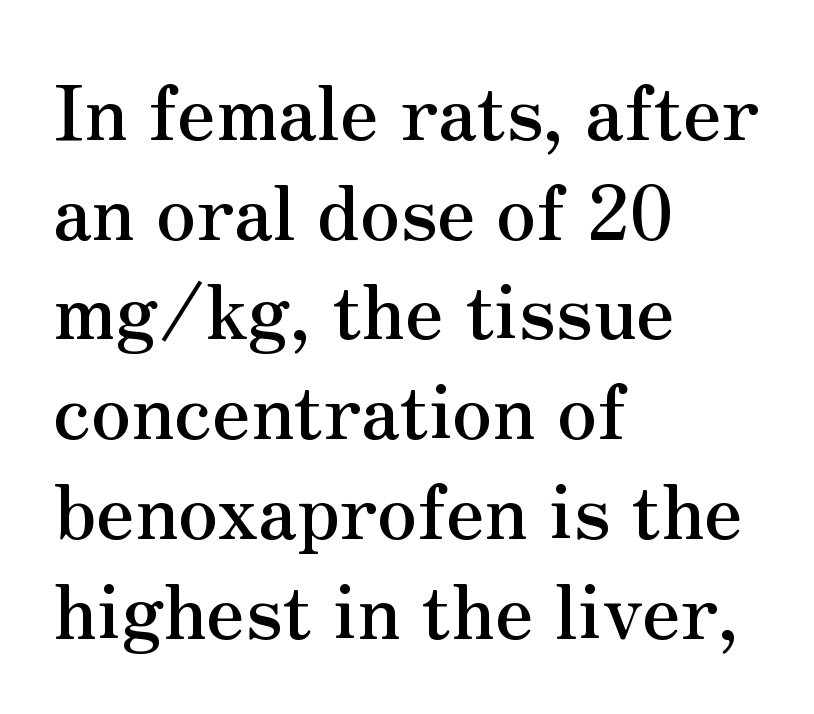
The face used here is rendered with its standard letterfit. Short and long lines alike share a common starting point at left. A roman cut, with each character standing at attention. Baseline-to-baseline distance is the conventional proportion of letter height. The rendering shows small feet on the letterforms — a serif design. Here the designer chose a conventional face with non-uniform glyph widths.
